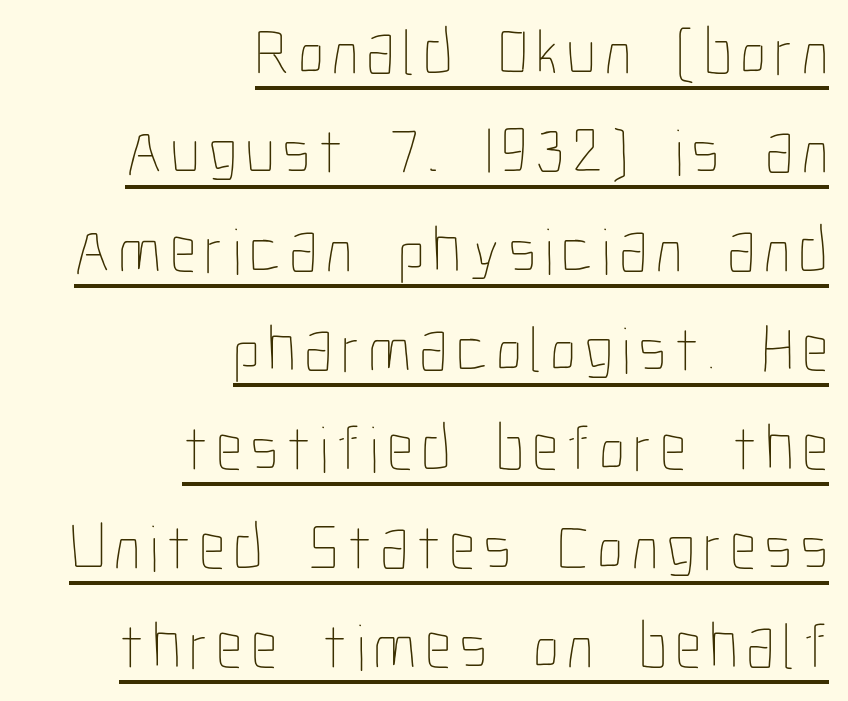
{"italic": "no", "bold": "no", "weight": "thin", "width": "condensed", "stroke_contrast": "low", "x_height": "medium", "monospaced": "no", "underline": "yes", "align": "right", "line_spacing": "normal", "line_spacing_ratio": 1.5, "glyph_px": 66}
